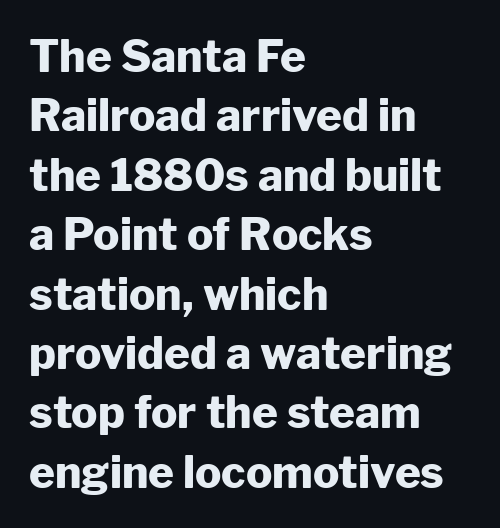
{"serif": "no", "italic": "no", "bold": "yes", "weight": "heavy", "width": "normal", "stroke_contrast": "low", "x_height": "medium", "monospaced": "no", "underline": "no", "align": "left", "line_spacing": "normal", "line_spacing_ratio": 1.35, "letter_spacing": "normal", "letter_spacing_em": 0.0, "glyph_px": 44}
